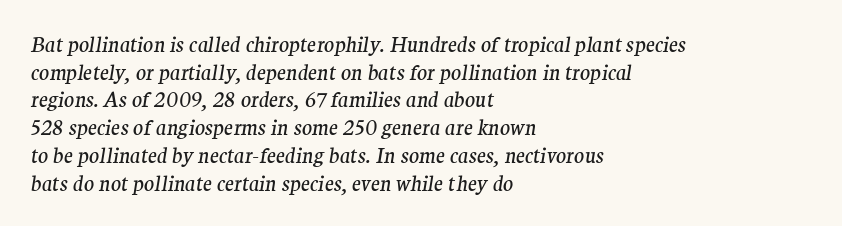
{"italic": "yes", "lean": "right", "slant_degrees": 9, "bold": "no", "underline": "no", "align": "left", "line_spacing": "normal", "line_spacing_ratio": 1.32, "letter_spacing": "normal", "letter_spacing_em": 0.0, "glyph_px": 21}
